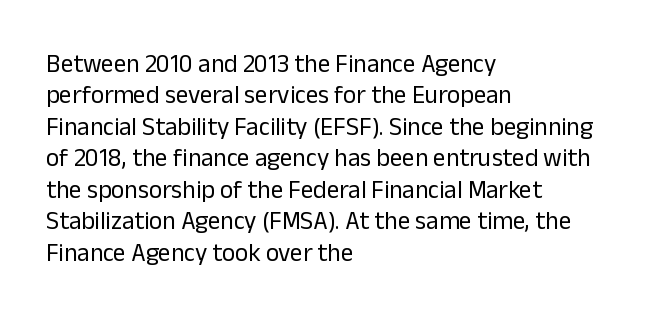
No letter is thick-stroked: the sample isn't bold. This is roman type, the default non-slanted kind. One glance says typical: line gaps are just what's usual. Plain, unruled lines of type. This sample is left-justified, so line endings fall wherever the words run out.
